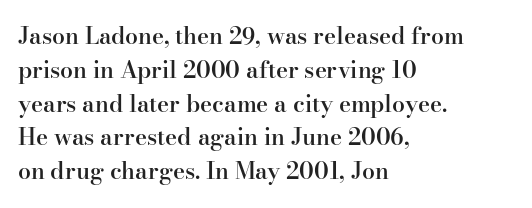
Q: Is the text bold? A: Semi-bold.
Q: Is the text italic (slanted)? A: No, it is upright.
Q: Is the text underlined? A: No.
Q: How is the paragraph aligned? A: Left-aligned.
Q: Is the spacing between letters normal or unusually wide? A: Normal.
Q: Is the spacing between lines tight, normal or loose? A: Normal.
